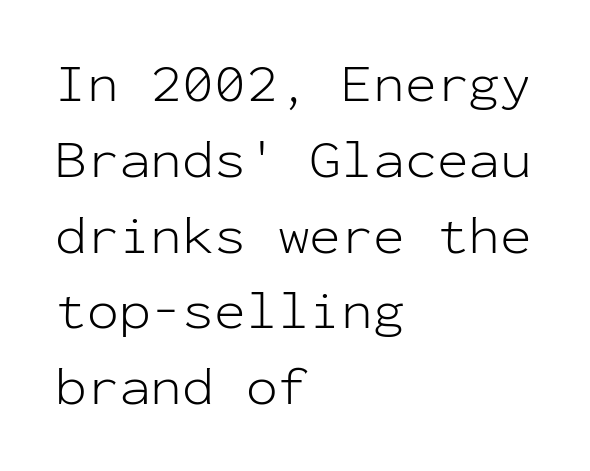
Q: Is the text bold? A: No.
Q: Is the text italic (slanted)? A: No, it is upright.
Q: Is the typeface a serif or a sans-serif typeface? A: Sans-serif.
Q: Is the text underlined? A: No.
Q: How is the paragraph aligned? A: Left-aligned.
Q: Is the spacing between letters normal or unusually wide? A: Normal.
Q: Is the spacing between lines tight, normal or loose? A: Normal.
Q: Width (condensed, normal, or wide)? A: Normal.
Q: Stroke contrast? A: Low.
Q: x-height? A: Medium.
Q: Monospaced? A: Yes.
